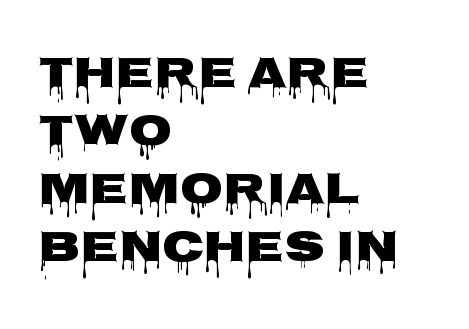
Q: Is the text italic (slanted)? A: No, it is upright.
Q: Is the typeface a serif or a sans-serif typeface? A: Sans-serif.
Q: Is the text underlined? A: No.
Q: How is the paragraph aligned? A: Left-aligned.
Q: Is the spacing between letters normal or unusually wide? A: Normal.
Q: Is the spacing between lines tight, normal or loose? A: Normal.
Q: Width (condensed, normal, or wide)? A: Wide.
Q: Stroke contrast? A: Low.
Q: x-height? A: Large.
Q: Monospaced? A: No.
